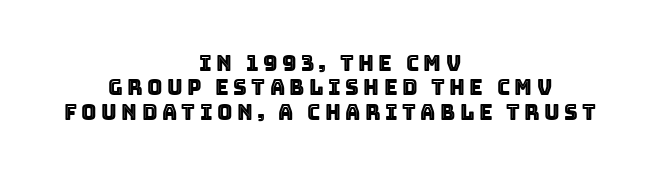
This is roman type, the default non-slanted kind. Typeset on center — no edge is straight. Characters follow at a spacing far wider than the type designer built in. Has an underline been added? It has not.
